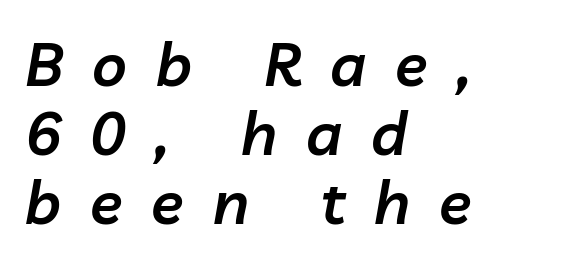
{"italic": "yes", "lean": "right", "slant_degrees": 10, "bold": "semi", "weight": "semibold", "width": "normal", "stroke_contrast": "low", "x_height": "medium", "monospaced": "no", "underline": "no", "align": "left", "line_spacing": "tight", "line_spacing_ratio": 1.15, "letter_spacing": "wide", "letter_spacing_em": 0.48, "glyph_px": 60}
